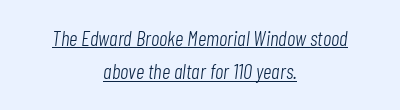
The image shows 21 px text type, italic (leaning right); set centered, normal line spacing (1.59x), normal letter spacing, underlined.
